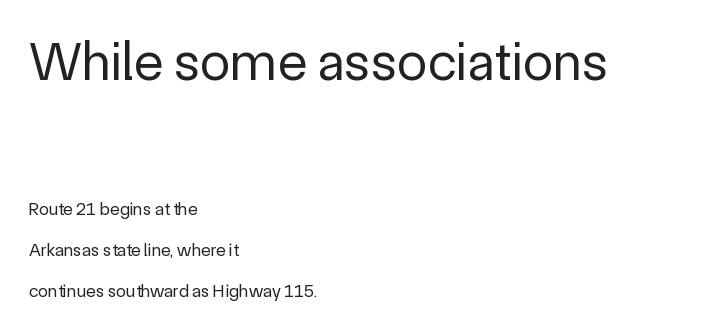
{"serif": "no", "italic": "no", "bold": "no", "weight": "regular", "width": "normal", "x_height": "medium", "monospaced": "no", "underline": "no", "align": "left", "line_spacing": "loose", "line_spacing_ratio": 2.28, "letter_spacing": "normal", "letter_spacing_em": 0.0, "larger_block": "first", "size_ratio": 3.06, "glyph_px": 55}
